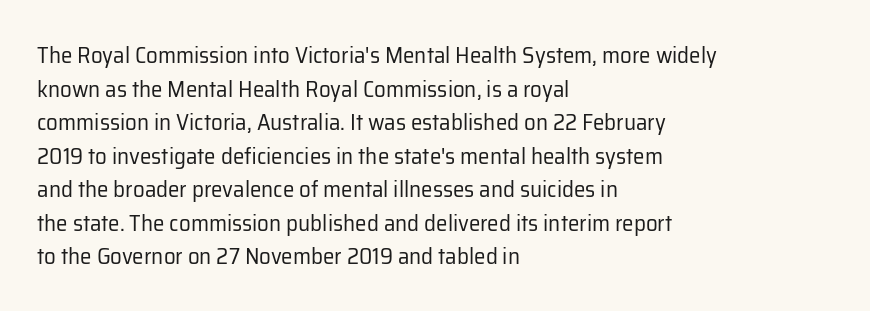
What stands out about the letter spacing? Nothing — it is the standard amount. Type without underlining. You can tell it's not italic because the verticals are truly vertical. Is there much room between lines? A standard amount, neither cramped nor airy.
